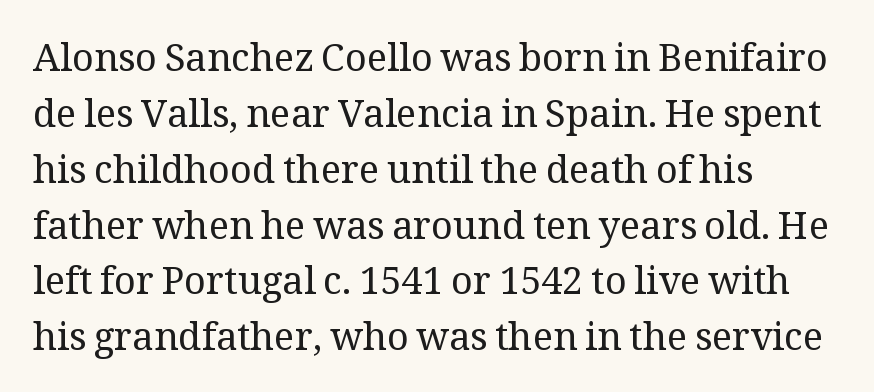
Q: Is the text bold? A: No.
Q: Is the text italic (slanted)? A: No, it is upright.
Q: Is the typeface a serif or a sans-serif typeface? A: Serif.
Q: Is the text underlined? A: No.
Q: How is the paragraph aligned? A: Left-aligned.
Q: Is the spacing between letters normal or unusually wide? A: Normal.
Q: Is the spacing between lines tight, normal or loose? A: Normal.
Q: Width (condensed, normal, or wide)? A: Normal.
Q: Stroke contrast? A: Medium.
Q: x-height? A: Medium.
Q: Monospaced? A: No.
